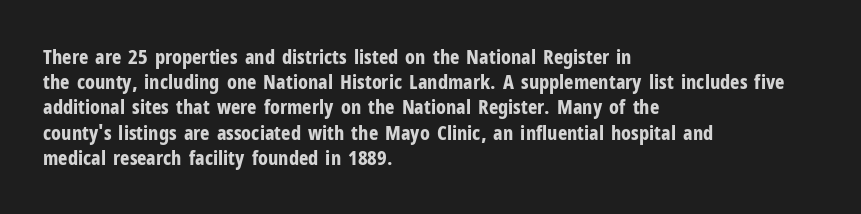
{"italic": "no", "bold": "yes", "underline": "no", "align": "left", "line_spacing": "normal", "line_spacing_ratio": 1.26, "letter_spacing": "normal", "letter_spacing_em": 0.0, "glyph_px": 20}
